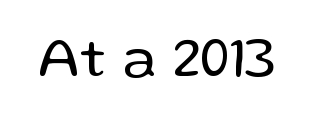
The image shows 57 px regular-weight sans-serif type, upright; set normal letter spacing, not underlined; low stroke contrast and a medium x-height.
